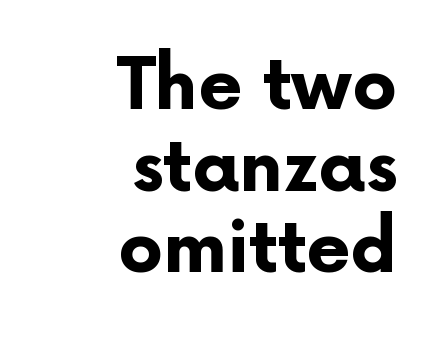
Note the varied advance widths — an 'i' is clearly narrower than an 'm'. Heft: maximum for text — a bold. The font's upright variant was chosen for this text. Which margin do the lines hug? The right one — the left edge is uneven.
